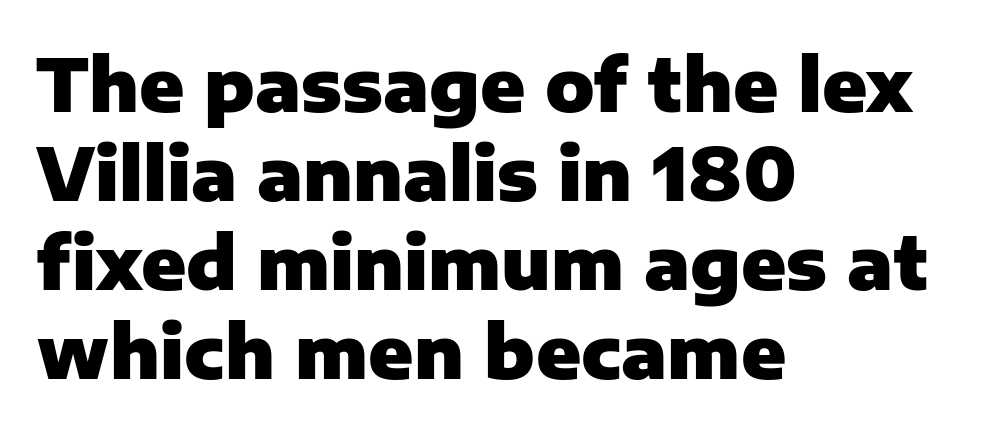
The image shows 73 px heavy sans-serif type, upright; set left-aligned, line spacing 1.22x, normal letter spacing, not underlined; low stroke contrast and a medium x-height.
